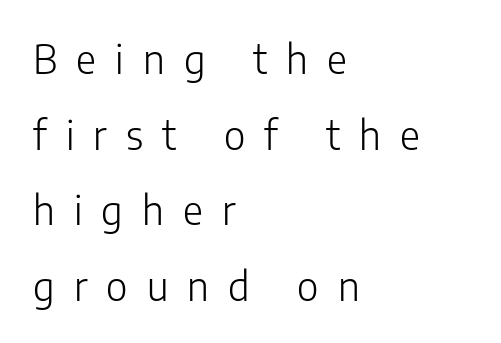
Q: Is the text bold? A: No.
Q: Is the text italic (slanted)? A: No, it is upright.
Q: Is the typeface a serif or a sans-serif typeface? A: Sans-serif.
Q: Is the text underlined? A: No.
Q: How is the paragraph aligned? A: Left-aligned.
Q: Is the spacing between letters normal or unusually wide? A: Unusually wide.
Q: Is the spacing between lines tight, normal or loose? A: Loose.
Q: Width (condensed, normal, or wide)? A: Normal.
Q: Stroke contrast? A: Low.
Q: x-height? A: Medium.
Q: Monospaced? A: No.
